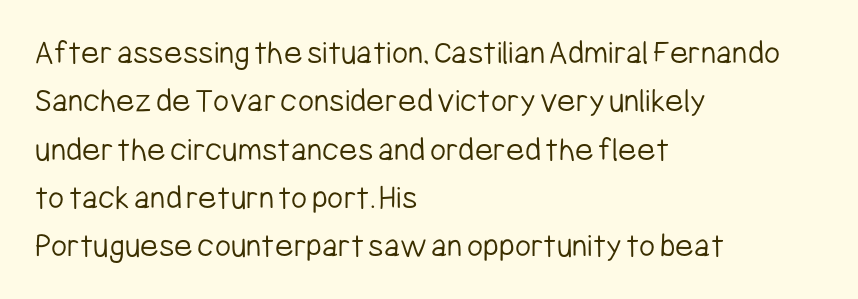
Visually the block forms a straight wall on the left and a jagged coastline on the right. These lines are composed in type without serifs. You could not count columns in this text — the font is proportionally spaced. The weight would be labelled regular, book, light, or lighter still.
